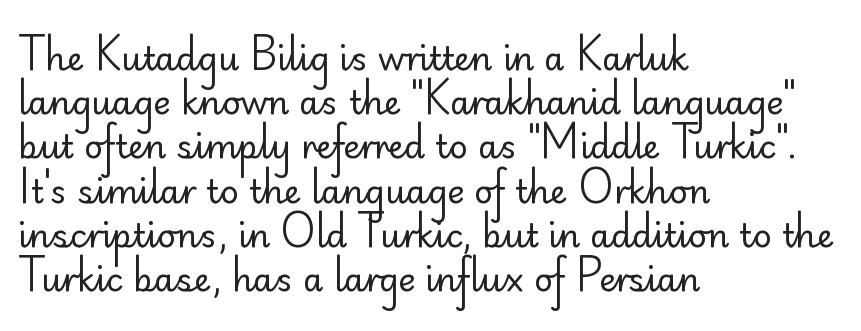
{"serif": "no", "italic": "no", "bold": "no", "weight": "regular", "width": "normal", "stroke_contrast": "low", "x_height": "small", "monospaced": "no", "underline": "no", "align": "left", "line_spacing": "normal", "line_spacing_ratio": 1.34, "letter_spacing": "normal", "letter_spacing_em": 0.0, "glyph_px": 33}
